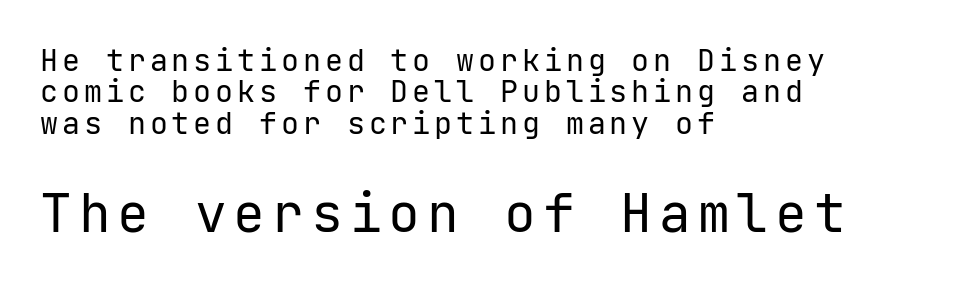
The image shows 53 px regular-weight sans-serif type, upright; set left-aligned, tight line spacing (1.05x), not underlined; the second (bottom) block is 1.77x larger; low stroke contrast and a medium x-height.
